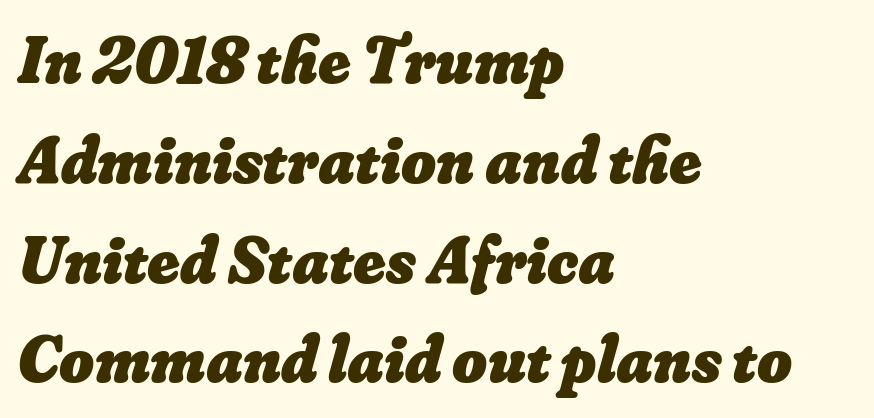
The image shows 67 px heavy type; set left-aligned, normal line spacing (1.49x), normal letter spacing, not underlined; low stroke contrast and a small x-height.
